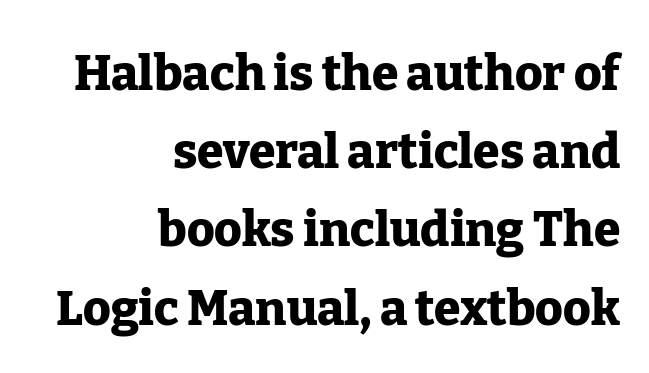
The image shows 48 px heavy serif type, upright; set right-aligned, normal line spacing (1.63x), normal letter spacing, not underlined; low stroke contrast and a medium x-height.
